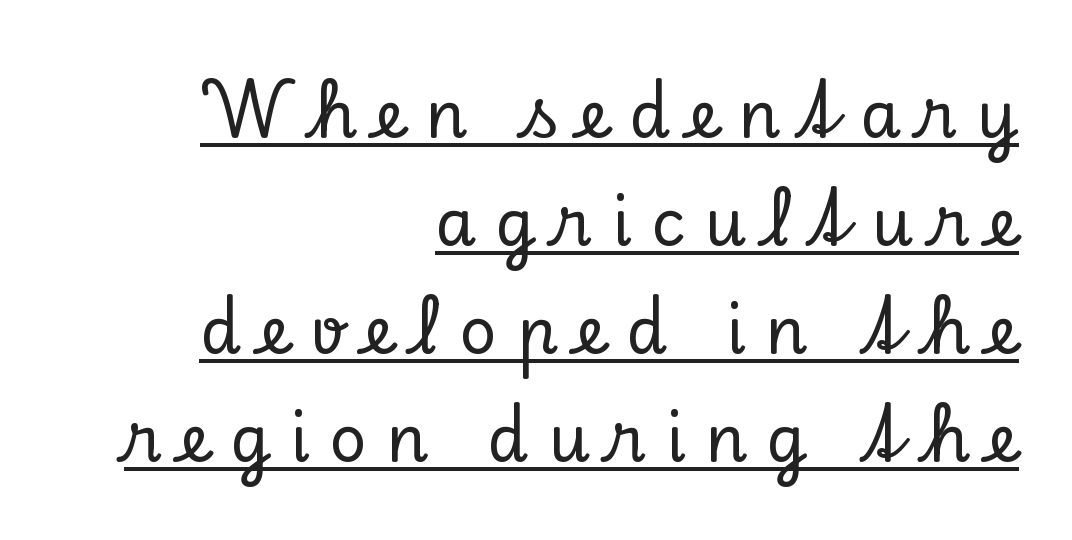
The image shows 65 px text type, upright; set right-aligned, normal line spacing (1.66x), unusually wide letter spacing (+0.3 em), underlined; low stroke contrast and a small x-height.
